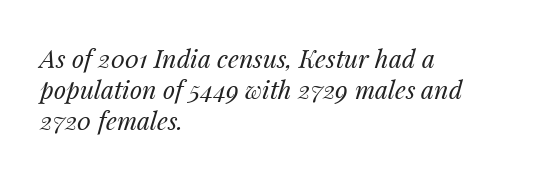
The image shows 25 px text type, italic (leaning right); set left-aligned, normal line spacing (1.25x), normal letter spacing, not underlined.
